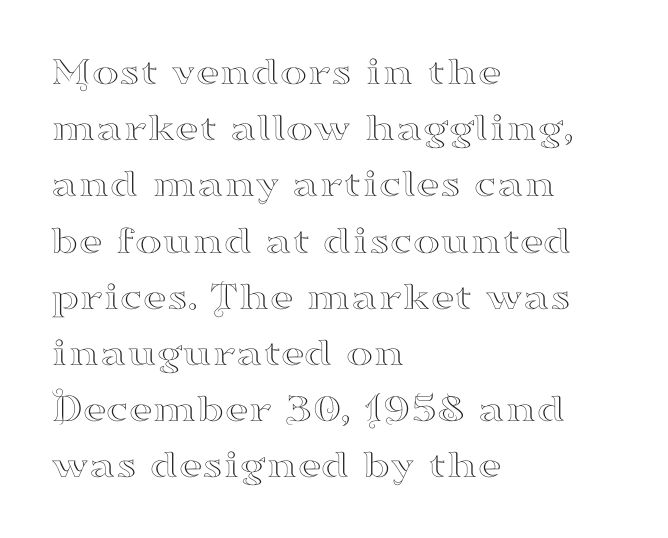
This sample uses a serif face. Nothing unusual about the tracking: characters are spaced as the font intends. The zone under the glyphs is completely vacant. The axis of the letterforms is exactly vertical. Spacing verdict: proportional, widths tailored to each character. Line spacing here is normal.
